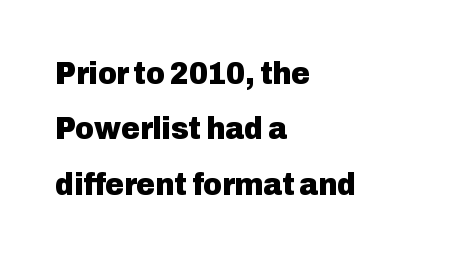
Q: Is the text bold? A: Yes.
Q: Is the text italic (slanted)? A: No, it is upright.
Q: Is the typeface a serif or a sans-serif typeface? A: Sans-serif.
Q: Is the text underlined? A: No.
Q: How is the paragraph aligned? A: Left-aligned.
Q: Is the spacing between letters normal or unusually wide? A: Normal.
Q: Width (condensed, normal, or wide)? A: Normal.
Q: Stroke contrast? A: Low.
Q: x-height? A: Medium.
Q: Monospaced? A: No.
